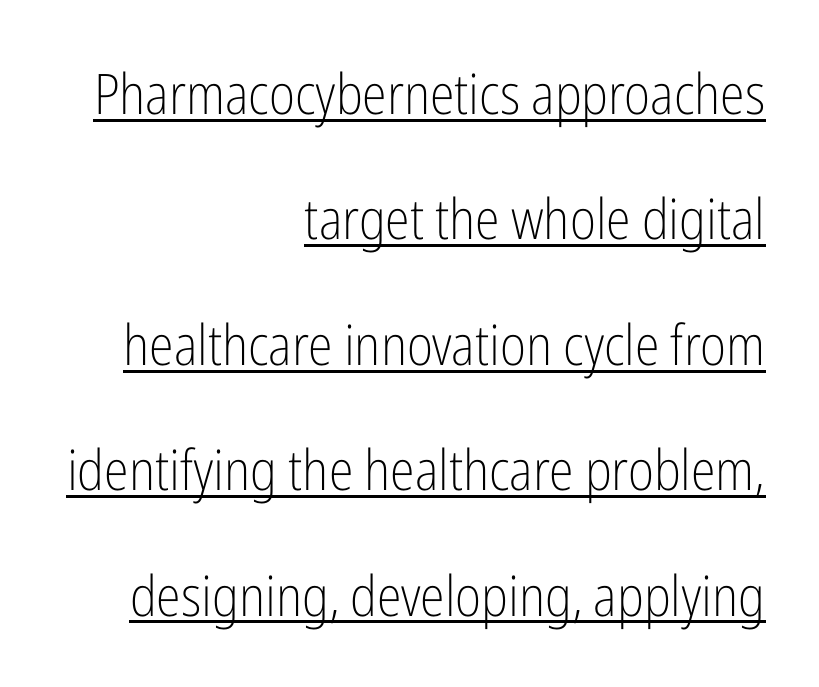
The image shows 56 px light, condensed sans-serif type, upright; set right-aligned, loose line spacing (2.24x), normal letter spacing, underlined; low stroke contrast and a medium x-height.
